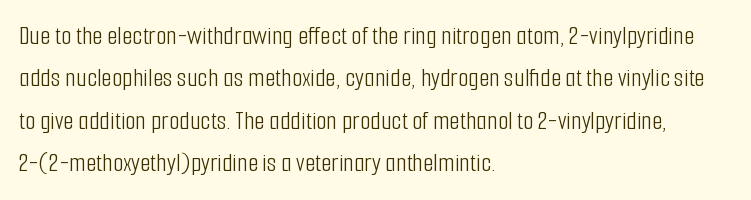
The image shows 27 px text type, upright; set left-aligned, normal line spacing (1.57x), normal letter spacing, not underlined.
